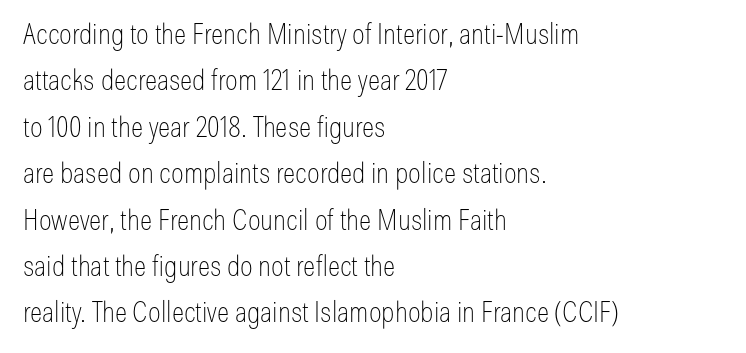
{"serif": "no", "italic": "no", "bold": "no", "weight": "thin", "width": "condensed", "stroke_contrast": "low", "x_height": "medium", "monospaced": "no", "underline": "no", "align": "left", "line_spacing": "normal", "line_spacing_ratio": 1.6, "letter_spacing": "normal", "letter_spacing_em": 0.0, "glyph_px": 29}
